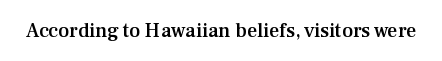
I'd describe the lettering as semibold — firm but not a full bold. The string is rendered with underlining switched off. If you drew a line through each stem, it would be perfectly vertical. Observe the ordinary spacing: letters are neighbours, not strangers.
